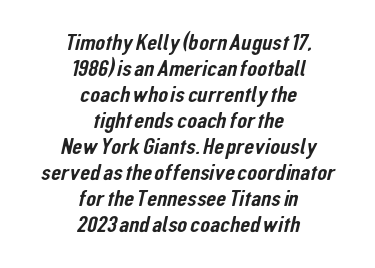
Does the leading feel generous? Not at all — it's pinched. Decoration check: the copy has no underline. The rendering positions every line midway between the sides. Glyph-to-glyph distance matches everyday printed text.
